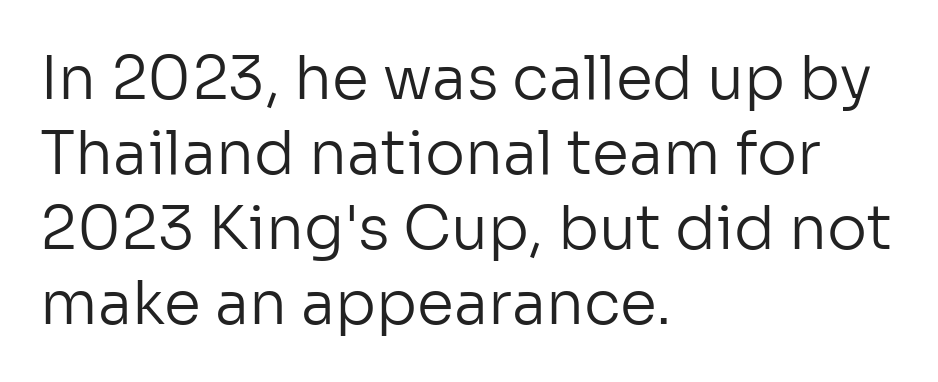
Q: Is the text bold? A: No.
Q: Is the text italic (slanted)? A: No, it is upright.
Q: Is the typeface a serif or a sans-serif typeface? A: Sans-serif.
Q: Is the text underlined? A: No.
Q: How is the paragraph aligned? A: Left-aligned.
Q: Is the spacing between letters normal or unusually wide? A: Normal.
Q: Is the spacing between lines tight, normal or loose? A: Normal.
Q: Width (condensed, normal, or wide)? A: Normal.
Q: Stroke contrast? A: Low.
Q: x-height? A: Medium.
Q: Monospaced? A: No.
